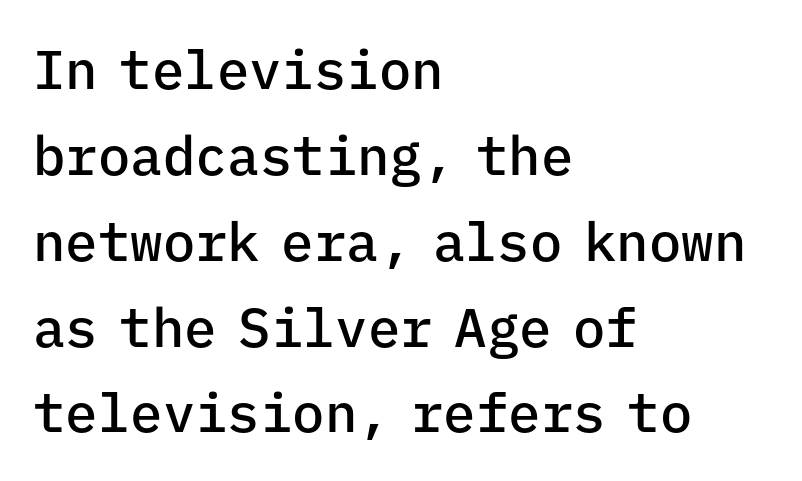
The words here are not underlined. This sample uses an upright cut, with every glyph sitting square on the baseline. Observe the ordinary spacing: letters are neighbours, not strangers. Typographically, this falls in the sans-serif category. Its strokes are somewhat broadened, the hallmark of semibold type. Each letter, wide or thin by design, is forced into the same width here.
